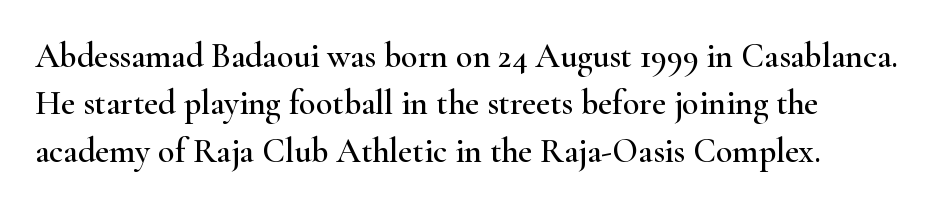
Reading down the column, the eye jumps a familiar distance to each next line. The font family rendered here belongs to the serif group. Reading down the block, your eye returns to a fixed left position each line. Ordinary non-slanted type is in use. Each word holds together tightly as a unit, with standard inter-letter gaps.
